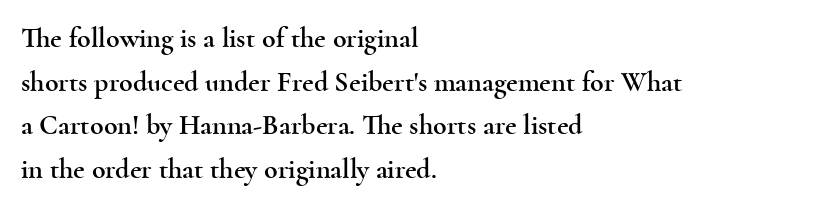
Q: Is the text italic (slanted)? A: No, it is upright.
Q: Is the typeface a serif or a sans-serif typeface? A: Serif.
Q: Is the text underlined? A: No.
Q: How is the paragraph aligned? A: Left-aligned.
Q: Is the spacing between letters normal or unusually wide? A: Normal.
Q: Is the spacing between lines tight, normal or loose? A: Normal.
Q: Width (condensed, normal, or wide)? A: Wide.
Q: x-height? A: Small.
Q: Monospaced? A: No.
